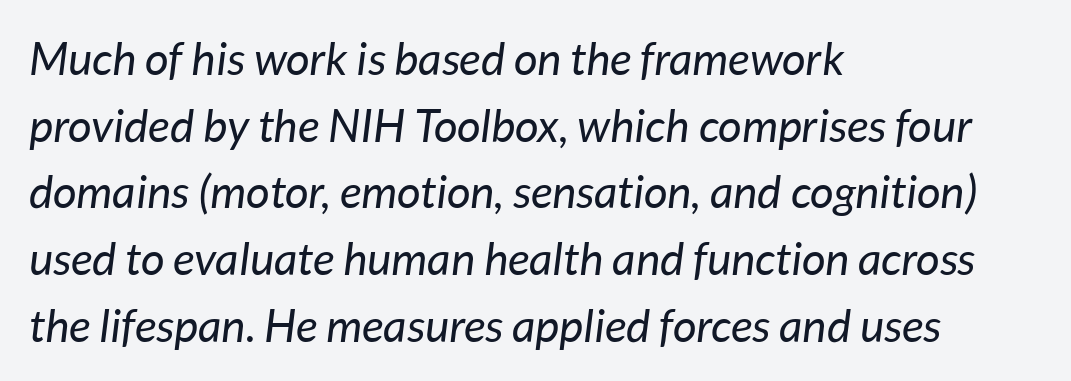
{"italic": "yes", "lean": "right", "slant_degrees": 7, "bold": "no", "weight": "regular", "width": "normal", "stroke_contrast": "low", "x_height": "medium", "monospaced": "no", "underline": "no", "align": "left", "line_spacing": "normal", "line_spacing_ratio": 1.45, "letter_spacing": "normal", "letter_spacing_em": 0.0, "glyph_px": 46}
